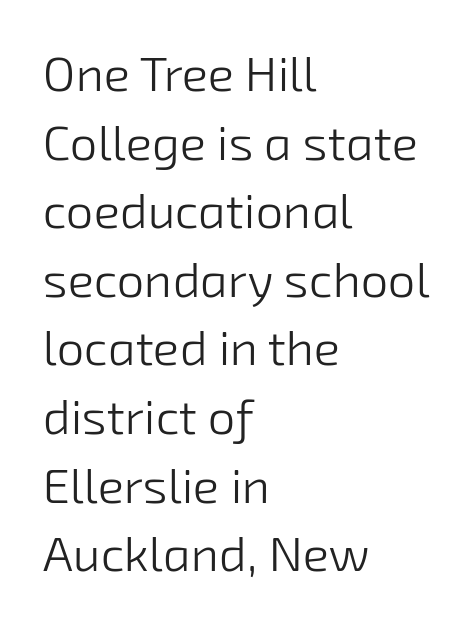
No chunkiness to these letters — they're not bold. The baseline area is clear. Successive baselines arrive at the customary interval. The letters sit at their default tracking, neither squeezed nor spread. This rendering uses left alignment, leaving the right contour irregular.
